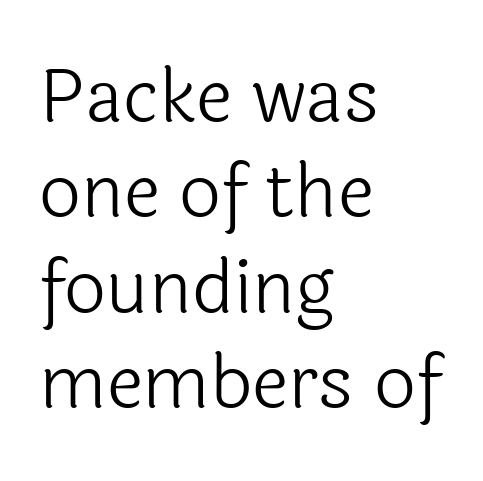
The face used here is rendered with its standard letterfit. Each stroke keeps to a modest, everyday thickness or less. A typesetter would mark this as roman, not italic. Descenders are the only things crossing below the line. Note the varied advance widths — an 'i' is clearly narrower than an 'm'. The space between consecutive lines is moderate.
